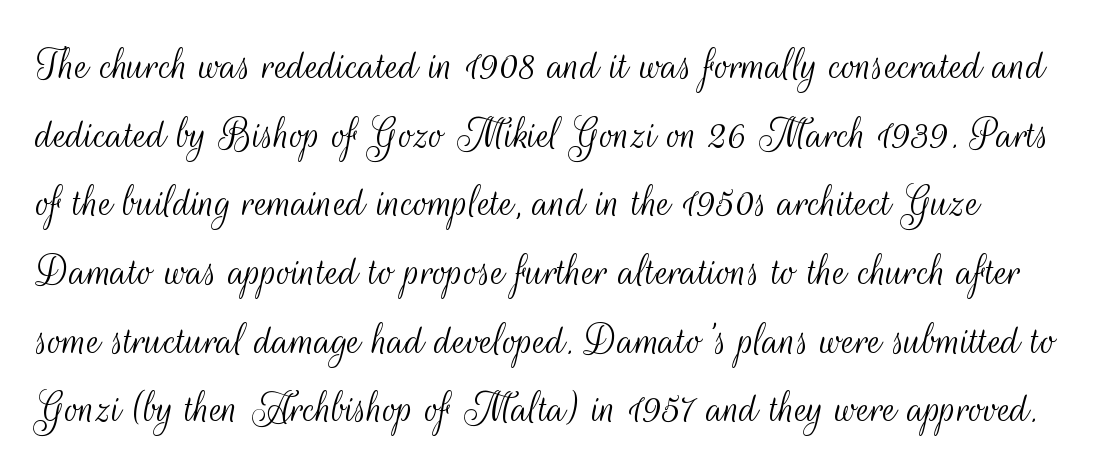
{"serif": "no", "bold": "no", "weight": "light", "width": "condensed", "stroke_contrast": "medium", "x_height": "small", "monospaced": "no", "underline": "no", "line_spacing": "normal", "line_spacing_ratio": 1.43, "letter_spacing": "normal", "letter_spacing_em": 0.0, "glyph_px": 48}
